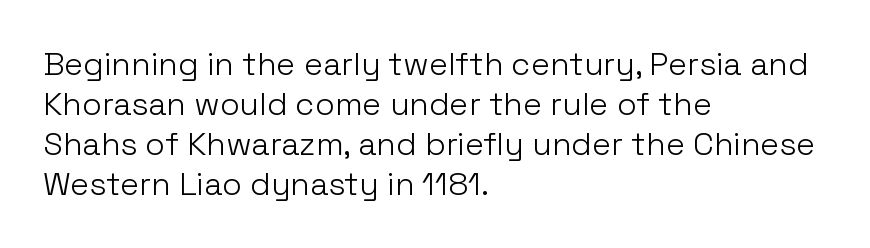
{"serif": "no", "italic": "no", "bold": "no", "weight": "light", "width": "normal", "stroke_contrast": "low", "x_height": "medium", "monospaced": "no", "underline": "no", "align": "left", "line_spacing": "normal", "line_spacing_ratio": 1.25, "letter_spacing": "normal", "letter_spacing_em": 0.0, "glyph_px": 32}
